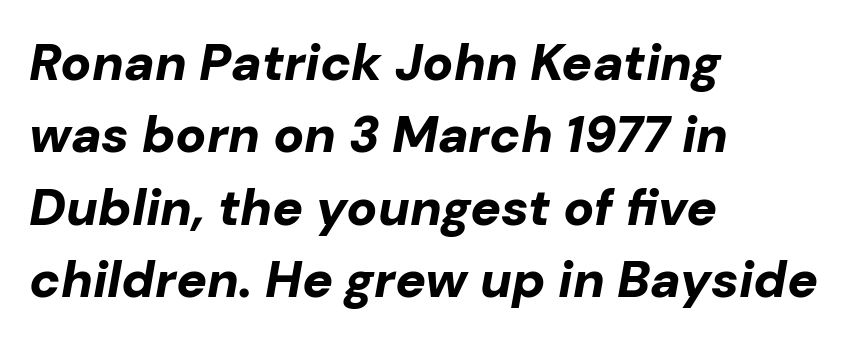
Q: Is the text bold? A: Yes.
Q: Is the text italic (slanted)? A: Yes, it leans right by about 10 degrees.
Q: Is the text underlined? A: No.
Q: How is the paragraph aligned? A: Left-aligned.
Q: Is the spacing between letters normal or unusually wide? A: Normal.
Q: Is the spacing between lines tight, normal or loose? A: Normal.
Q: Width (condensed, normal, or wide)? A: Normal.
Q: Stroke contrast? A: Low.
Q: x-height? A: Medium.
Q: Monospaced? A: No.
